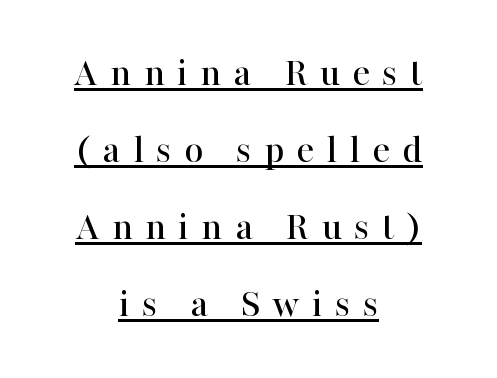
The image shows 41 px serif type, upright; set centered, line spacing 1.88x, unusually wide letter spacing (+0.3 em), underlined; high stroke contrast and a medium x-height.
